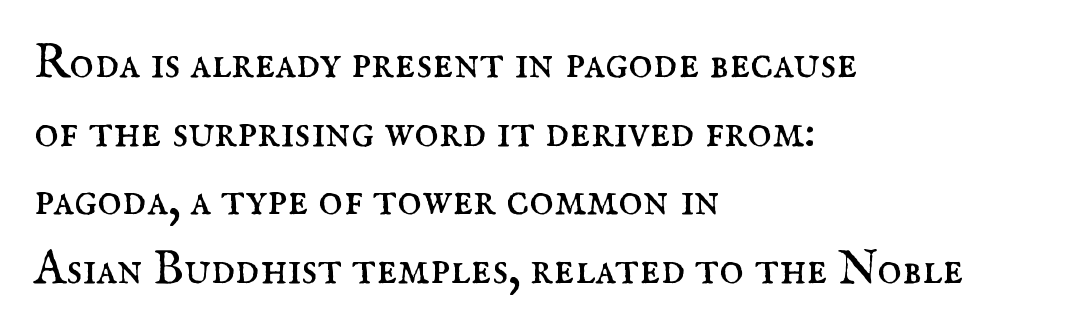
Q: Is the text bold? A: No.
Q: Is the text italic (slanted)? A: No, it is upright.
Q: Is the typeface a serif or a sans-serif typeface? A: Serif.
Q: Is the text underlined? A: No.
Q: How is the paragraph aligned? A: Left-aligned.
Q: Is the spacing between letters normal or unusually wide? A: Normal.
Q: Is the spacing between lines tight, normal or loose? A: Normal.
Q: Width (condensed, normal, or wide)? A: Normal.
Q: Stroke contrast? A: Medium.
Q: x-height? A: Small.
Q: Monospaced? A: No.
